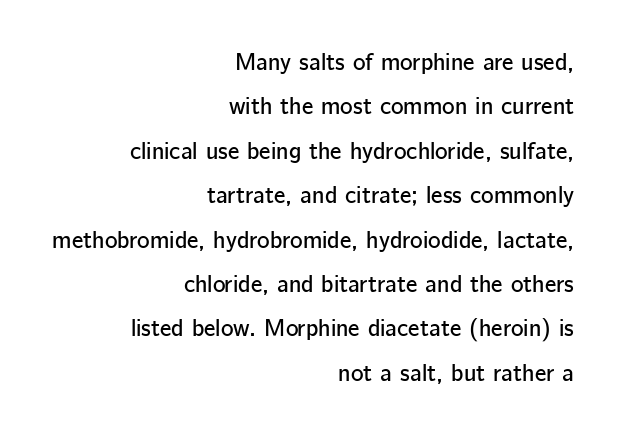
Q: Is the text italic (slanted)? A: No, it is upright.
Q: Is the text underlined? A: No.
Q: How is the paragraph aligned? A: Right-aligned.
Q: Is the spacing between letters normal or unusually wide? A: Normal.
